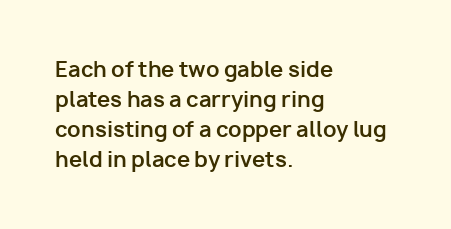
The image shows 21 px bold type, upright; set left-aligned, normal line spacing (1.43x), normal letter spacing, not underlined.
